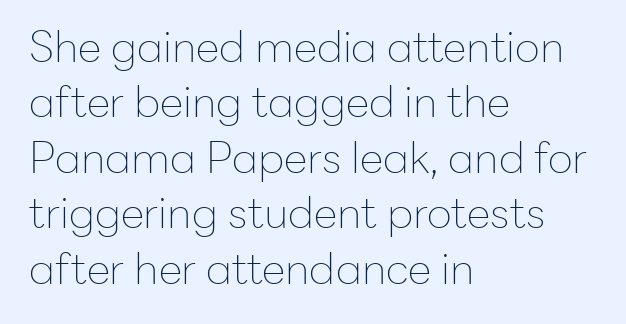
Leftover space on each line is placed entirely after the last word. The specimen omits any rule beneath the text block's lines. Is there much room between lines? A standard amount, neither cramped nor airy. The rendering shows plain stroke endings on the letterforms — a sans-serif design. A roman cut, with each character standing at attention.
